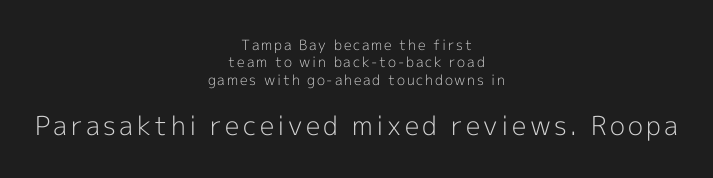
Q: Is the text bold? A: No.
Q: Is the text italic (slanted)? A: No, it is upright.
Q: Is the text underlined? A: No.
Q: How is the paragraph aligned? A: Centered.
Q: Which block of text is set in a larger size, the first (top) or the second (bottom)? A: The second (bottom) one.
